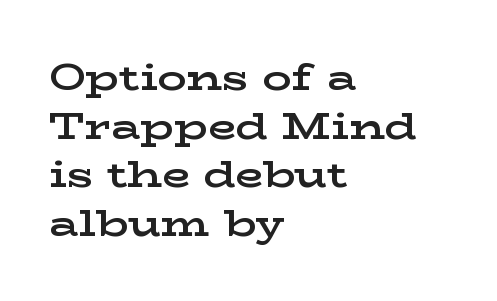
{"serif": "yes", "italic": "no", "bold": "yes", "weight": "bold", "width": "wide", "stroke_contrast": "low", "x_height": "medium", "monospaced": "no", "underline": "no", "align": "left", "line_spacing": "normal", "line_spacing_ratio": 1.35, "letter_spacing": "normal", "letter_spacing_em": 0.0, "glyph_px": 36}
